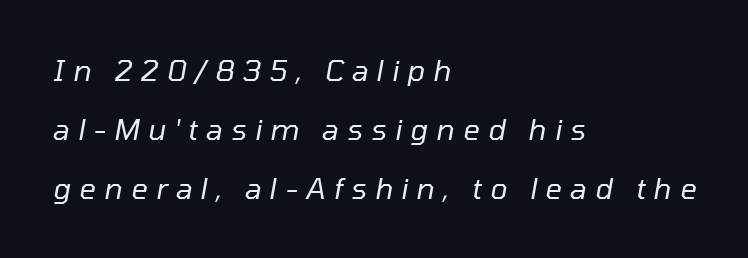
Visually the block forms a straight wall on the left and a jagged coastline on the right. Proportional: the letters do not fall into vertical columns. Is there much room between lines? Yes — plenty of vertical air separates them. When letters slant like this, we call the style italic. The passage shown is not underscored anywhere.
